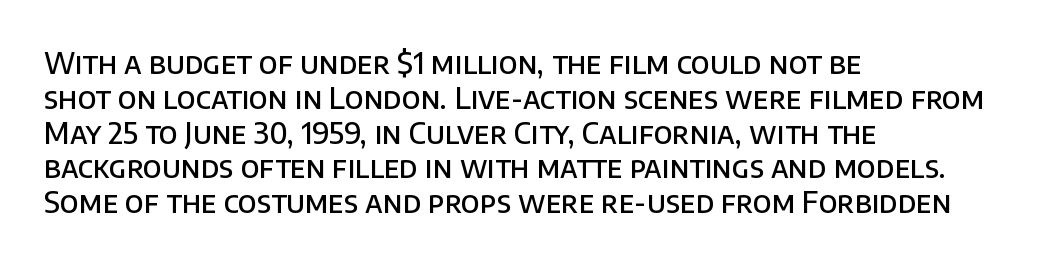
Anything drawn beneath the words? Only blank space. The font is running at a semibold setting, under full bold. Do the characters align in a grid? No, the font is proportional. Each line starts at the same left margin while the right side varies. When letters stand straight like this, we call the style roman or upright.
